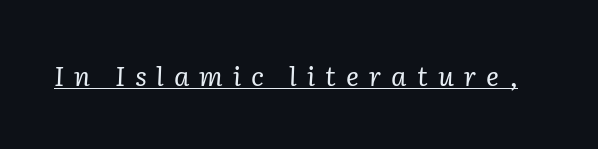
The image shows 27 px text type, italic (leaning right); set unusually wide letter spacing (+0.37 em), underlined.
